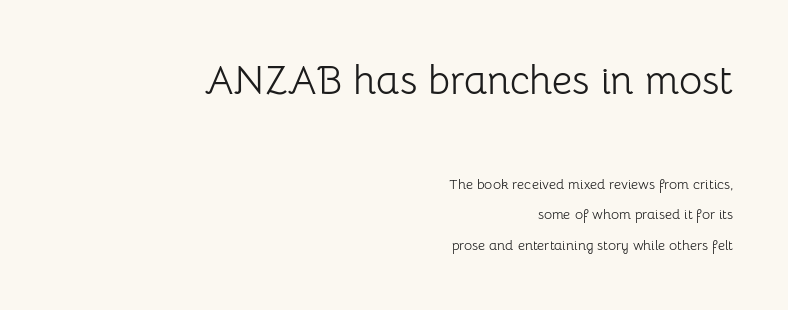
The image shows 40 px light sans-serif type, upright; set right-aligned, loose line spacing (2.19x), normal letter spacing, not underlined; the first (top) block is 2.86x larger; low stroke contrast and a medium x-height.
